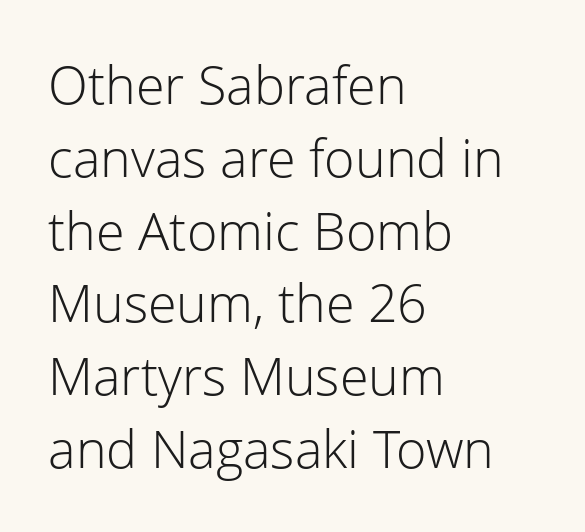
Q: Is the text bold? A: No.
Q: Is the text italic (slanted)? A: No, it is upright.
Q: Is the typeface a serif or a sans-serif typeface? A: Sans-serif.
Q: Is the text underlined? A: No.
Q: How is the paragraph aligned? A: Left-aligned.
Q: Is the spacing between letters normal or unusually wide? A: Normal.
Q: Is the spacing between lines tight, normal or loose? A: Normal.
Q: Width (condensed, normal, or wide)? A: Normal.
Q: Stroke contrast? A: Low.
Q: x-height? A: Medium.
Q: Monospaced? A: No.
